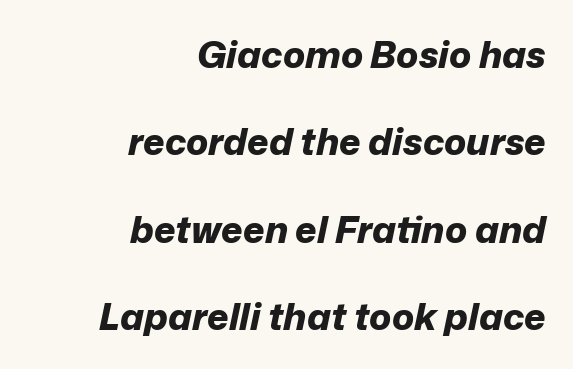
The image shows 37 px bold type, italic (leaning right); set right-aligned, loose line spacing (2.36x), normal letter spacing, not underlined; low stroke contrast and a medium x-height.
